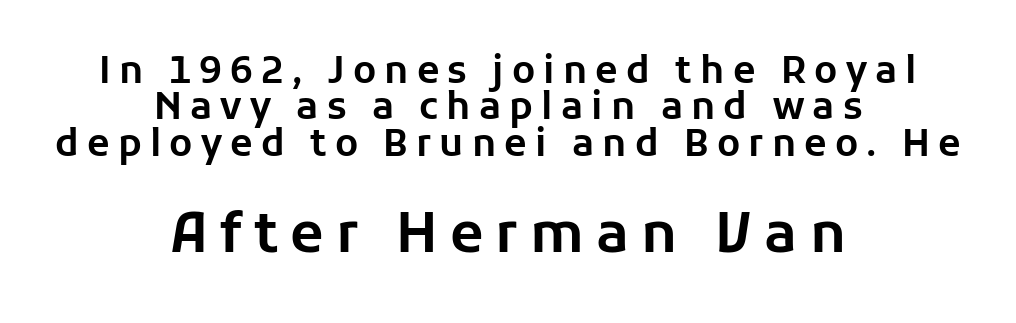
{"serif": "no", "italic": "no", "width": "normal", "stroke_contrast": "low", "x_height": "medium", "monospaced": "no", "underline": "no", "align": "center", "line_spacing": "tight", "line_spacing_ratio": 0.98, "letter_spacing": "wide", "letter_spacing_em": 0.22, "larger_block": "second", "size_ratio": 1.49, "glyph_px": 55}
